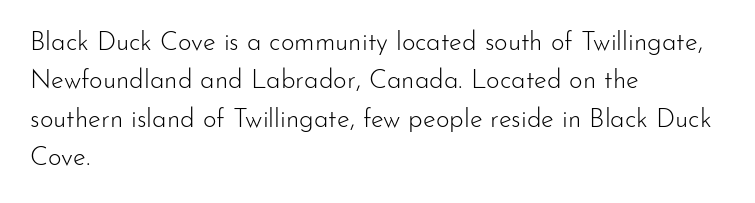
Leftover space on each line is placed entirely after the last word. The font sits on the lighter half of the weight spectrum, regular included. Here the glyphs are tracked normally, forming tight word shapes. Evenly set lines give the paragraph a standard silhouette. The area under the type is left untouched. The letters stand upright; this is a roman face.
